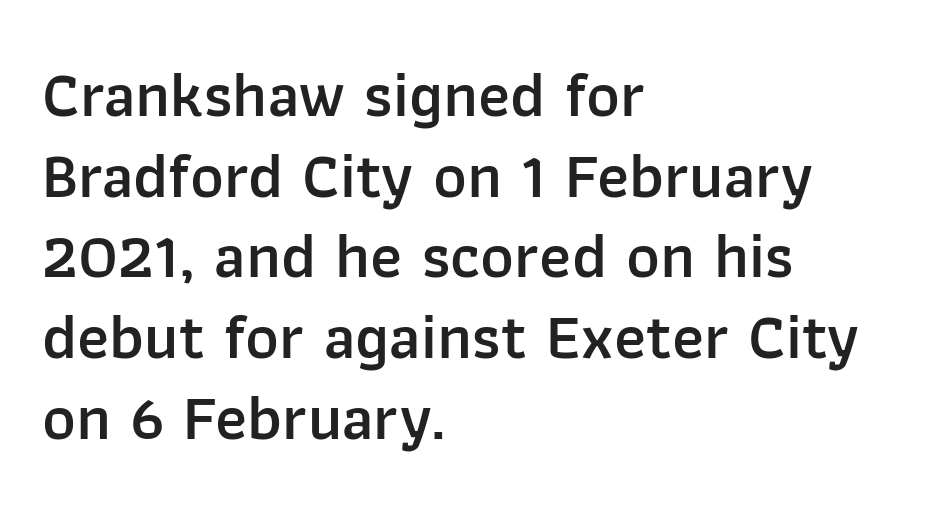
Type style note: lacks serifs. This is the in-between weight designers call semibold or demi. The ragged edge is on the right, which tells us the setting is flush left. Proportional: the letters do not fall into vertical columns. This is the regular roman posture of the typeface. The line texture is even and compact thanks to regular tracking.
